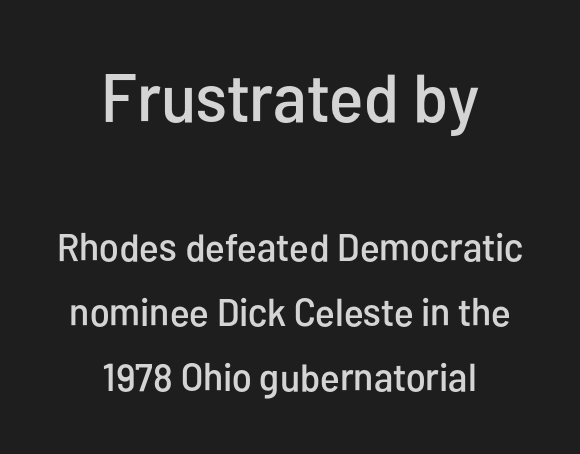
Q: Is the text italic (slanted)? A: No, it is upright.
Q: Is the typeface a serif or a sans-serif typeface? A: Sans-serif.
Q: Is the text underlined? A: No.
Q: How is the paragraph aligned? A: Centered.
Q: Is the spacing between letters normal or unusually wide? A: Normal.
Q: Is the spacing between lines tight, normal or loose? A: Normal.
Q: Which block of text is set in a larger size, the first (top) or the second (bottom)? A: The first (top) one.
Q: Width (condensed, normal, or wide)? A: Condensed.
Q: Stroke contrast? A: Low.
Q: x-height? A: Medium.
Q: Monospaced? A: No.
